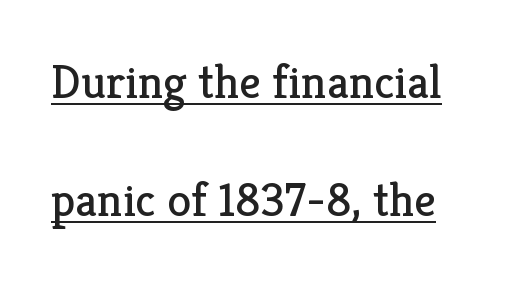
Does a line run under the words? Yes, clearly. Character widths vary here, with narrow letters taking less room than wide ones. Rendered with straight, roman letterforms. In terms of letterform style, serifs are clearly present. Inter-character spacing is left at the font's built-in metrics.
